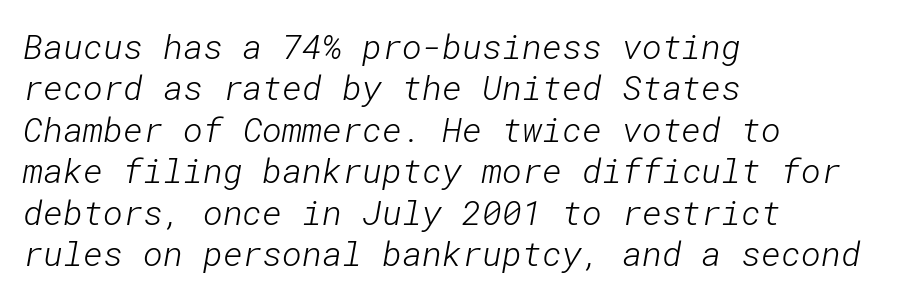
Q: Is the text bold? A: No.
Q: Is the typeface a serif or a sans-serif typeface? A: Sans-serif.
Q: Is the text underlined? A: No.
Q: How is the paragraph aligned? A: Left-aligned.
Q: Is the spacing between letters normal or unusually wide? A: Normal.
Q: Width (condensed, normal, or wide)? A: Normal.
Q: Stroke contrast? A: Low.
Q: x-height? A: Medium.
